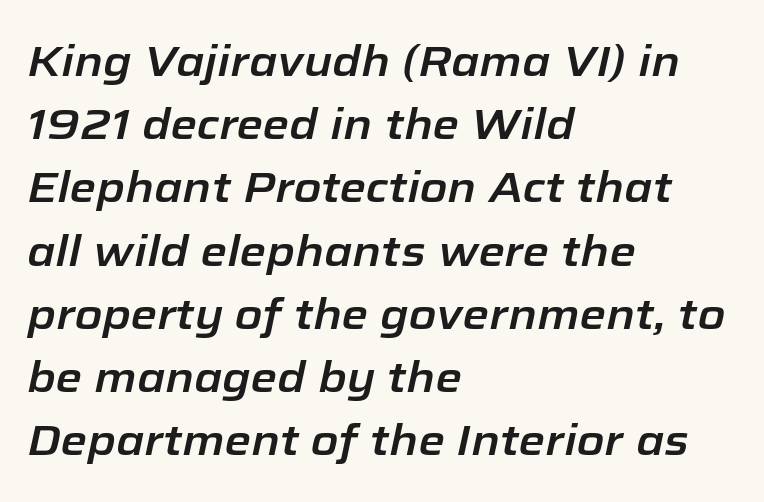
Q: Is the text italic (slanted)? A: Yes, it leans right by about 12 degrees.
Q: Is the text underlined? A: No.
Q: How is the paragraph aligned? A: Left-aligned.
Q: Is the spacing between letters normal or unusually wide? A: Normal.
Q: Is the spacing between lines tight, normal or loose? A: Normal.
Q: Width (condensed, normal, or wide)? A: Normal.
Q: Stroke contrast? A: Low.
Q: x-height? A: Medium.
Q: Monospaced? A: No.
